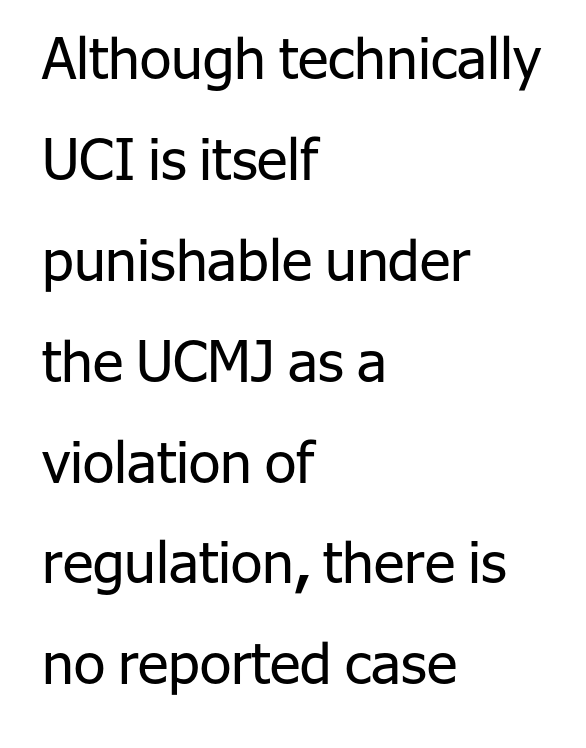
The face used here is a sans, in the tradition of grotesques and geometrics. These lines are rendered in a variable-pitch font. Anything drawn beneath the words? Only blank space. Each word holds together tightly as a unit, with standard inter-letter gaps. No letter is thick-stroked: the sample isn't bold. The rendering anchors every line to the left-hand side.
